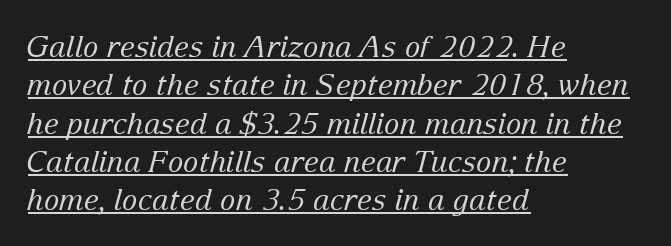
The image shows 29 px regular-weight serif type, italic (leaning right); set left-aligned, normal line spacing (1.32x), normal letter spacing, underlined; low stroke contrast and a medium x-height.
